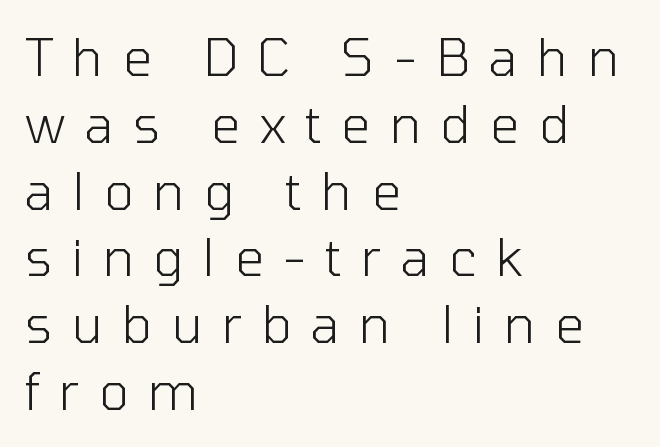
Ascenders rise straight up at ninety degrees. If you measured baseline to baseline, you'd find a middling distance. The horizontal fit of the characters is loose and conspicuously gappy. The font sits on the lighter half of the weight spectrum, regular included. The compositor pushed each line to the left boundary.
